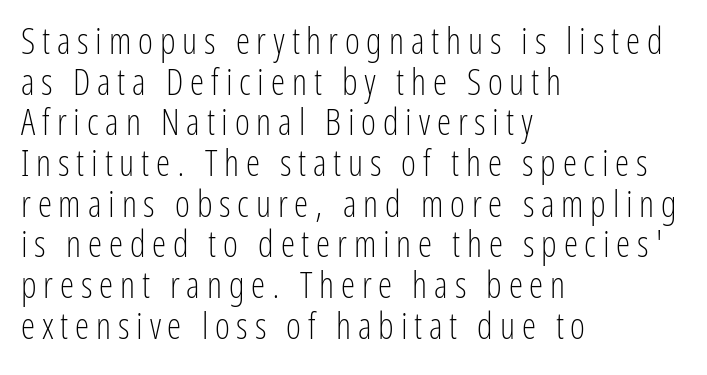
The image shows 36 px light, condensed sans-serif type, upright; set left-aligned, tight line spacing (1.13x), not underlined; low stroke contrast and a medium x-height.
